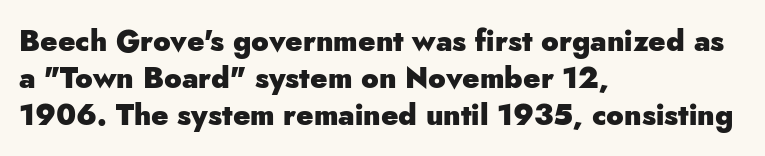
Q: Is the text bold? A: Yes.
Q: Is the text italic (slanted)? A: No, it is upright.
Q: Is the typeface a serif or a sans-serif typeface? A: Sans-serif.
Q: Is the text underlined? A: No.
Q: How is the paragraph aligned? A: Left-aligned.
Q: Is the spacing between letters normal or unusually wide? A: Normal.
Q: Is the spacing between lines tight, normal or loose? A: Normal.
Q: Width (condensed, normal, or wide)? A: Normal.
Q: Stroke contrast? A: Low.
Q: x-height? A: Small.
Q: Monospaced? A: No.
